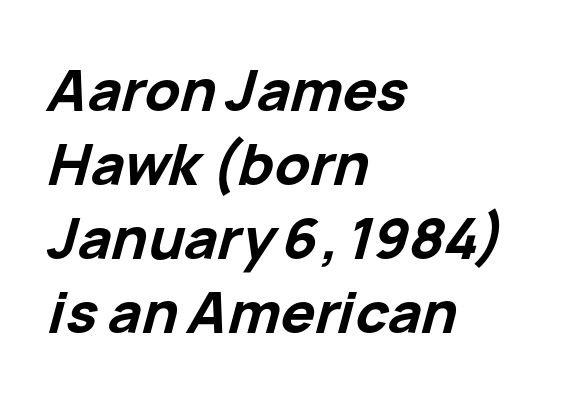
The image shows 57 px bold type, italic (leaning right); set left-aligned, normal line spacing (1.3x), normal letter spacing, not underlined; low stroke contrast and a medium x-height.
